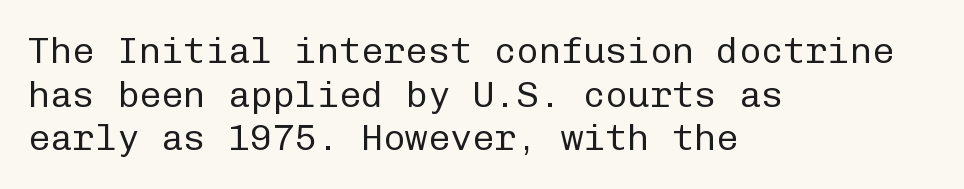
Q: Is the text bold? A: No.
Q: Is the text italic (slanted)? A: No, it is upright.
Q: Is the typeface a serif or a sans-serif typeface? A: Sans-serif.
Q: Is the text underlined? A: No.
Q: How is the paragraph aligned? A: Left-aligned.
Q: Is the spacing between letters normal or unusually wide? A: Normal.
Q: Width (condensed, normal, or wide)? A: Normal.
Q: Stroke contrast? A: Low.
Q: x-height? A: Medium.
Q: Monospaced? A: Yes.
